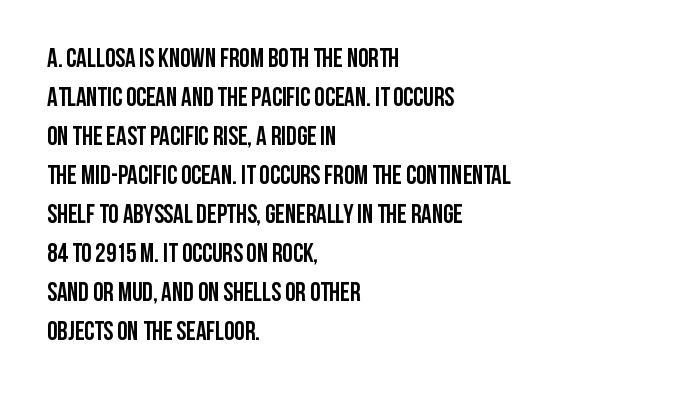
The image shows 26 px bold type, upright; set left-aligned, normal line spacing (1.5x), normal letter spacing, not underlined.
